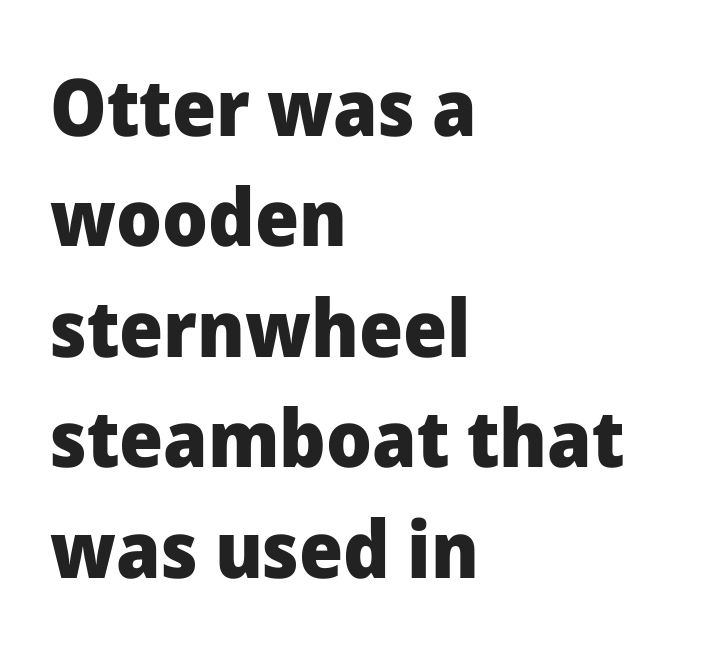
Q: Is the text bold? A: Yes.
Q: Is the text italic (slanted)? A: No, it is upright.
Q: Is the typeface a serif or a sans-serif typeface? A: Sans-serif.
Q: Is the text underlined? A: No.
Q: How is the paragraph aligned? A: Left-aligned.
Q: Is the spacing between letters normal or unusually wide? A: Normal.
Q: Is the spacing between lines tight, normal or loose? A: Normal.
Q: Width (condensed, normal, or wide)? A: Normal.
Q: Stroke contrast? A: Low.
Q: x-height? A: Medium.
Q: Monospaced? A: No.
